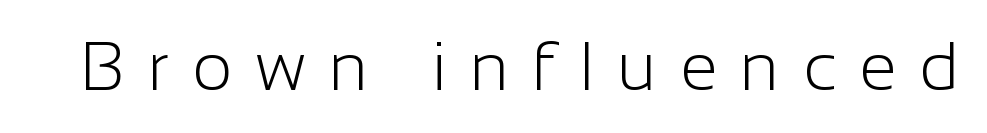
{"serif": "no", "italic": "no", "bold": "no", "weight": "light", "width": "normal", "stroke_contrast": "low", "x_height": "medium", "monospaced": "no", "underline": "no", "letter_spacing": "wide", "letter_spacing_em": 0.34, "glyph_px": 68}
